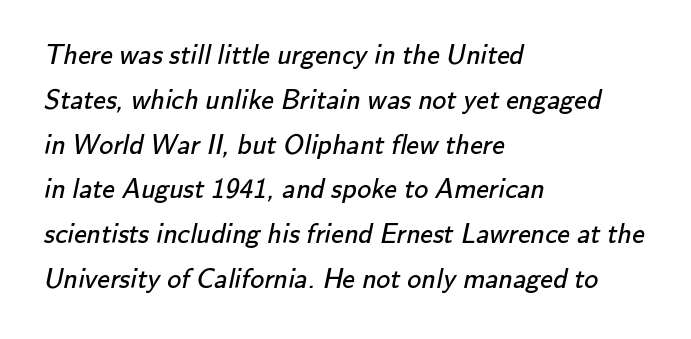
Q: Is the text bold? A: No.
Q: Is the typeface a serif or a sans-serif typeface? A: Sans-serif.
Q: Is the text underlined? A: No.
Q: How is the paragraph aligned? A: Left-aligned.
Q: Is the spacing between letters normal or unusually wide? A: Normal.
Q: Is the spacing between lines tight, normal or loose? A: Normal.
Q: Width (condensed, normal, or wide)? A: Normal.
Q: Stroke contrast? A: Low.
Q: x-height? A: Small.
Q: Monospaced? A: No.
